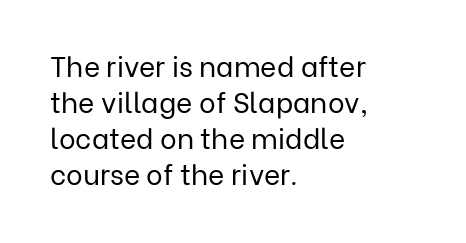
Q: Is the text bold? A: No.
Q: Is the text italic (slanted)? A: No, it is upright.
Q: Is the typeface a serif or a sans-serif typeface? A: Sans-serif.
Q: Is the text underlined? A: No.
Q: How is the paragraph aligned? A: Left-aligned.
Q: Is the spacing between letters normal or unusually wide? A: Normal.
Q: Is the spacing between lines tight, normal or loose? A: Normal.
Q: Width (condensed, normal, or wide)? A: Normal.
Q: Stroke contrast? A: Low.
Q: x-height? A: Medium.
Q: Monospaced? A: No.
